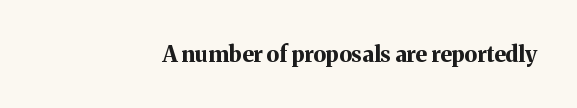
Short note: letters normally spaced. Words float on clear page, feet unadorned. The letters stand upright; this is a roman face. Heavy, bold letterforms.
